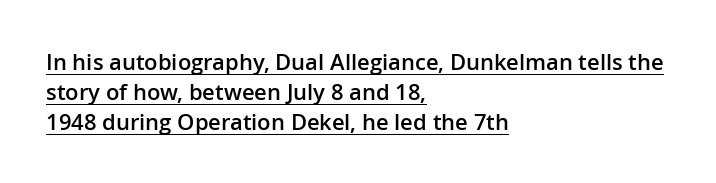
The sample's only ornament is a line tracing under the words. Caption: semibold face, moderately heavy strokes. Quick note: not italic, upright. The rendering anchors every line to the left-hand side. Quick note: interline space is typical. The letterforms sit shoulder to shoulder at normal distance.
